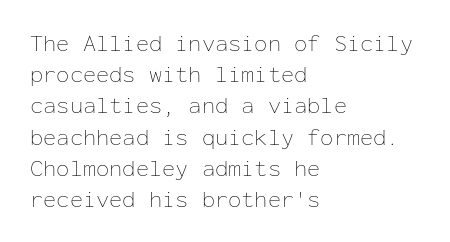
The ragged edge is on the right, which tells us the setting is flush left. The passage shown is not underscored anywhere. These lines were composed using upright roman letters. This sample uses plain, unmodified letter spacing. Reading down the column, the eye jumps a familiar distance to each next line.
